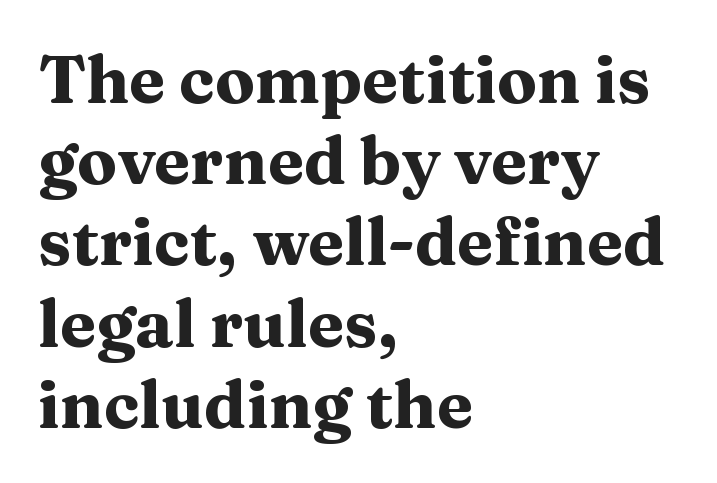
{"serif": "yes", "italic": "no", "bold": "yes", "weight": "heavy", "width": "wide", "stroke_contrast": "medium", "x_height": "medium", "monospaced": "no", "underline": "no", "align": "left", "line_spacing_ratio": 1.23, "letter_spacing": "normal", "letter_spacing_em": 0.0, "glyph_px": 66}
